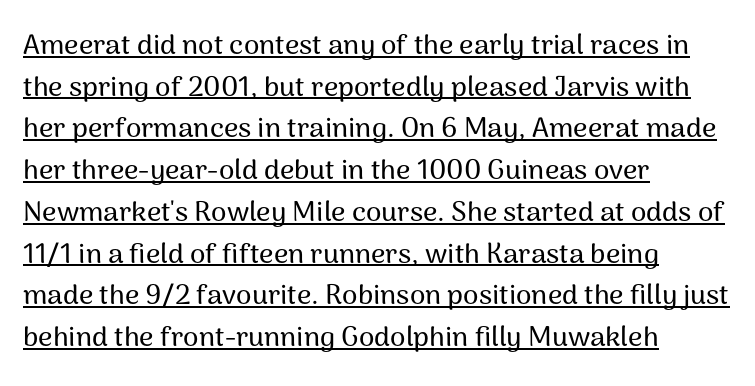
In CSS terms this would be text-align: left. Unlike italic type, these characters show no tilt at all. Here the designer chose a conventional face with non-uniform glyph widths. In terms of letterspacing, this is plain default setting. Leading matches the norm, producing a regular column.
